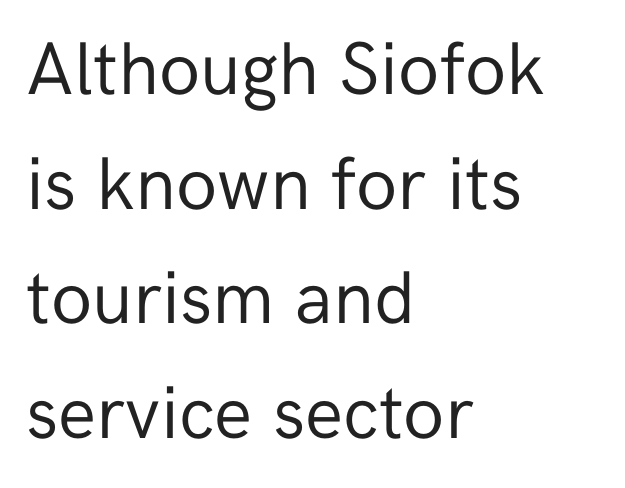
Q: Is the text bold? A: No.
Q: Is the text italic (slanted)? A: No, it is upright.
Q: Is the typeface a serif or a sans-serif typeface? A: Sans-serif.
Q: Is the text underlined? A: No.
Q: How is the paragraph aligned? A: Left-aligned.
Q: Is the spacing between letters normal or unusually wide? A: Normal.
Q: Is the spacing between lines tight, normal or loose? A: Normal.
Q: Width (condensed, normal, or wide)? A: Normal.
Q: Stroke contrast? A: Low.
Q: x-height? A: Medium.
Q: Monospaced? A: No.
